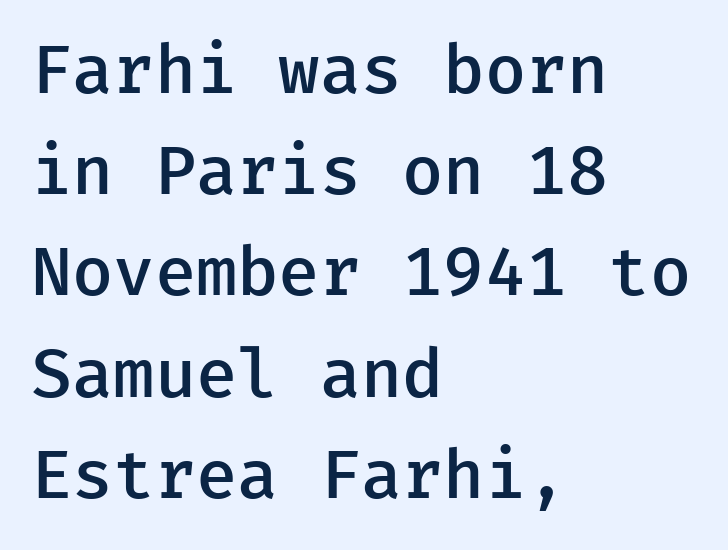
The image shows 67 px semibold sans-serif type, upright, monospaced; set left-aligned, normal line spacing (1.51x), normal letter spacing, not underlined; low stroke contrast and a medium x-height.
